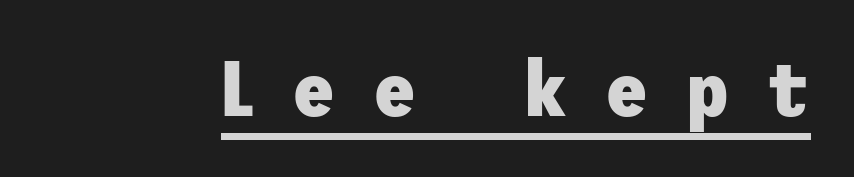
{"serif": "no", "italic": "no", "bold": "yes", "weight": "heavy", "width": "normal", "stroke_contrast": "low", "x_height": "medium", "underline": "yes", "letter_spacing": "wide", "letter_spacing_em": 0.49, "glyph_px": 78}
